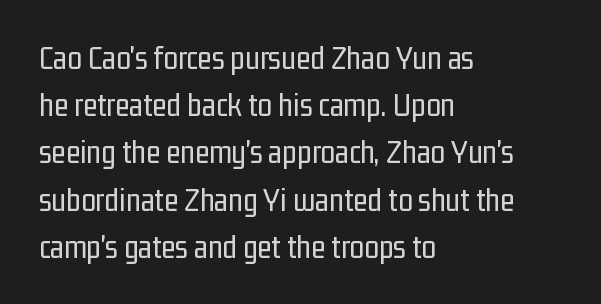
Q: Is the text bold? A: No.
Q: Is the text italic (slanted)? A: No, it is upright.
Q: Is the typeface a serif or a sans-serif typeface? A: Sans-serif.
Q: Is the text underlined? A: No.
Q: How is the paragraph aligned? A: Left-aligned.
Q: Is the spacing between letters normal or unusually wide? A: Normal.
Q: Is the spacing between lines tight, normal or loose? A: Normal.
Q: Width (condensed, normal, or wide)? A: Condensed.
Q: Stroke contrast? A: Low.
Q: x-height? A: Medium.
Q: Monospaced? A: No.
